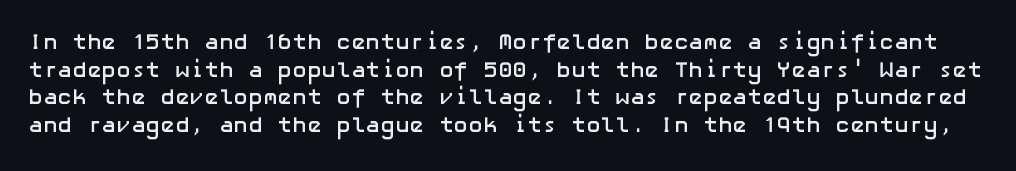
A typesetter would call this zero additional tracking. The rows are spaced the way most documents space them. Honestly, there is no underline to notice here at all. Is there any slant? The stems are plumb.
